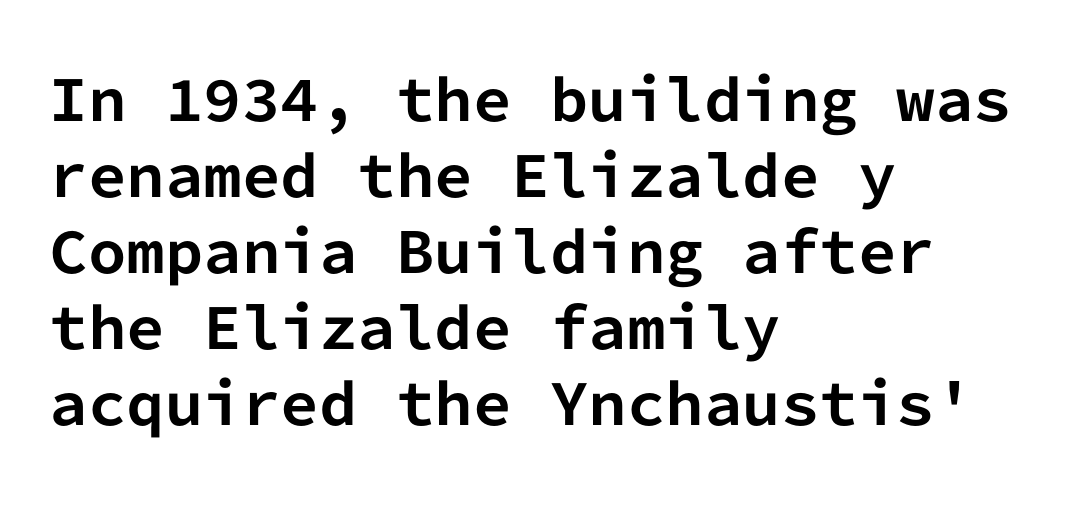
The space beneath each line is pristine and unruled. A typesetter would call this zero additional tracking. These words are printed bold, with thick strokes throughout. The type family on display is of the sans-serif kind. Alignment: flush left.
